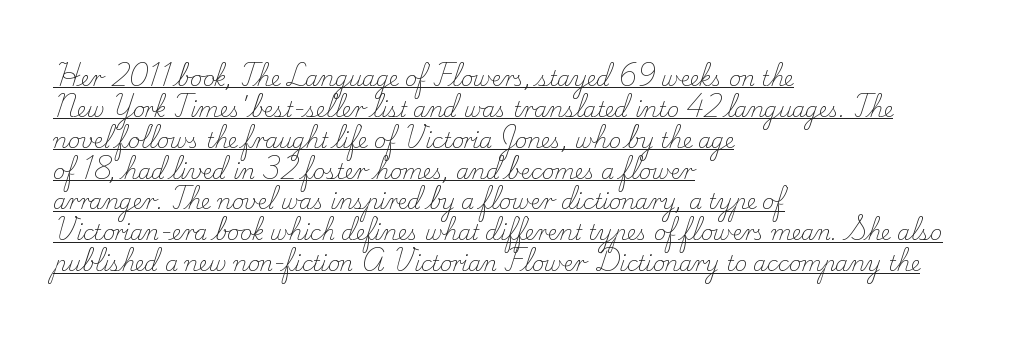
Q: Is the text bold? A: No.
Q: Is the text italic (slanted)? A: Yes.
Q: Is the text underlined? A: Yes.
Q: How is the paragraph aligned? A: Left-aligned.
Q: Is the spacing between letters normal or unusually wide? A: Normal.
Q: Is the spacing between lines tight, normal or loose? A: Normal.
